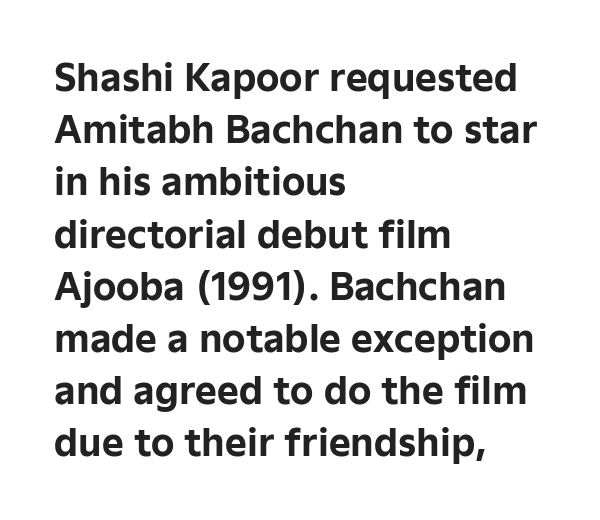
Q: Is the text bold? A: Yes.
Q: Is the text italic (slanted)? A: No, it is upright.
Q: Is the typeface a serif or a sans-serif typeface? A: Sans-serif.
Q: Is the text underlined? A: No.
Q: How is the paragraph aligned? A: Left-aligned.
Q: Is the spacing between letters normal or unusually wide? A: Normal.
Q: Is the spacing between lines tight, normal or loose? A: Normal.
Q: Width (condensed, normal, or wide)? A: Normal.
Q: Stroke contrast? A: Low.
Q: x-height? A: Medium.
Q: Monospaced? A: No.
